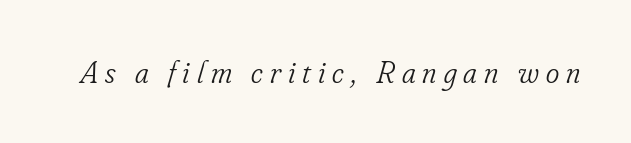
The image shows 32 px light, condensed serif type, italic (leaning right); set unusually wide letter spacing (+0.22 em), not underlined; low stroke contrast and a small x-height.
